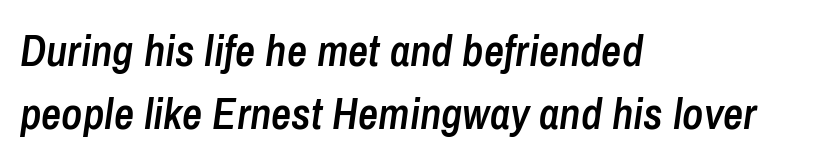
Q: Is the text bold? A: Semi-bold.
Q: Is the text italic (slanted)? A: Yes, it leans right by about 8 degrees.
Q: Is the text underlined? A: No.
Q: How is the paragraph aligned? A: Left-aligned.
Q: Is the spacing between letters normal or unusually wide? A: Normal.
Q: Is the spacing between lines tight, normal or loose? A: Normal.
Q: Width (condensed, normal, or wide)? A: Condensed.
Q: Stroke contrast? A: Low.
Q: x-height? A: Medium.
Q: Monospaced? A: No.
